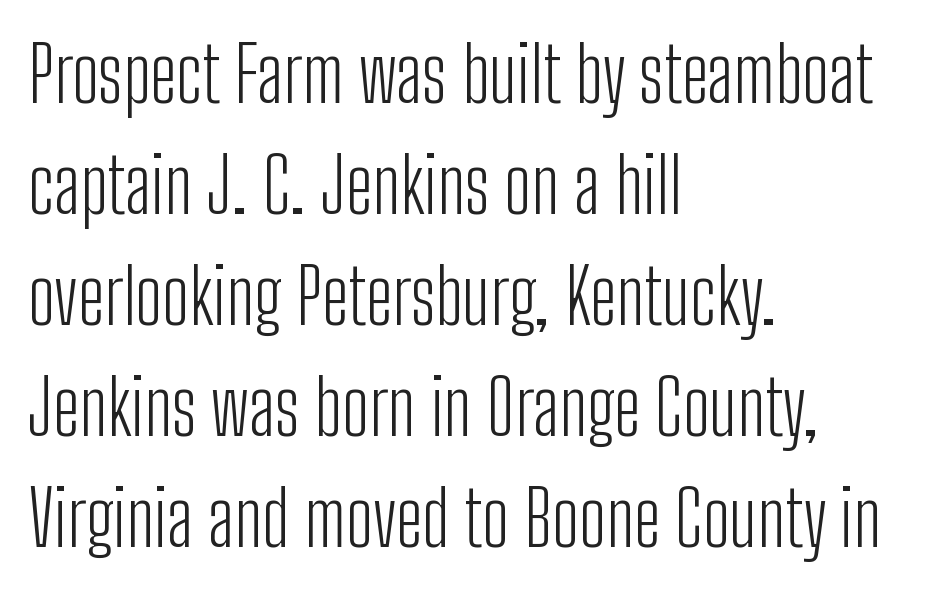
Q: Is the text bold? A: No.
Q: Is the text italic (slanted)? A: No, it is upright.
Q: Is the typeface a serif or a sans-serif typeface? A: Sans-serif.
Q: Is the text underlined? A: No.
Q: How is the paragraph aligned? A: Left-aligned.
Q: Is the spacing between letters normal or unusually wide? A: Normal.
Q: Is the spacing between lines tight, normal or loose? A: Normal.
Q: Width (condensed, normal, or wide)? A: Condensed.
Q: Stroke contrast? A: Low.
Q: x-height? A: Medium.
Q: Monospaced? A: No.
